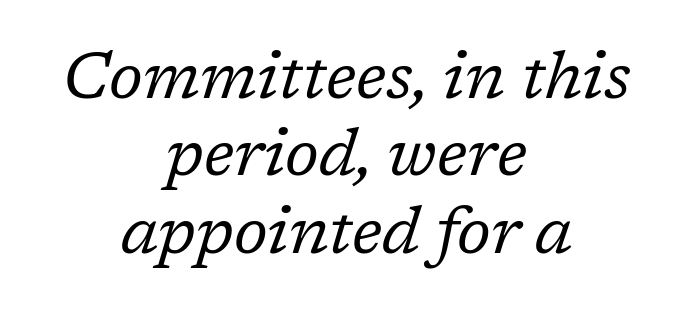
Q: Is the text bold? A: No.
Q: Is the text italic (slanted)? A: Yes, it leans right by about 17 degrees.
Q: Is the typeface a serif or a sans-serif typeface? A: Serif.
Q: Is the text underlined? A: No.
Q: How is the paragraph aligned? A: Centered.
Q: Is the spacing between letters normal or unusually wide? A: Normal.
Q: Width (condensed, normal, or wide)? A: Normal.
Q: Stroke contrast? A: Low.
Q: x-height? A: Medium.
Q: Monospaced? A: No.
